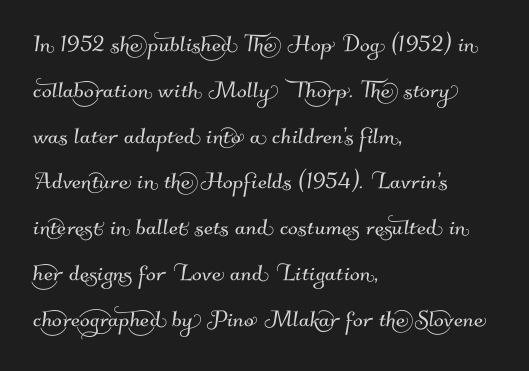
{"serif": "no", "width": "normal", "stroke_contrast": "medium", "x_height": "small", "monospaced": "no", "underline": "no", "align": "left", "line_spacing": "normal", "line_spacing_ratio": 1.58, "letter_spacing": "normal", "letter_spacing_em": 0.0, "glyph_px": 29}
